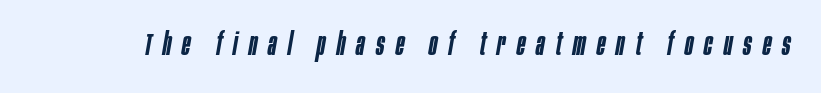
The image shows 31 px semibold, condensed type, italic (leaning right); set unusually wide letter spacing (+0.36 em), not underlined; low stroke contrast and a large x-height.
